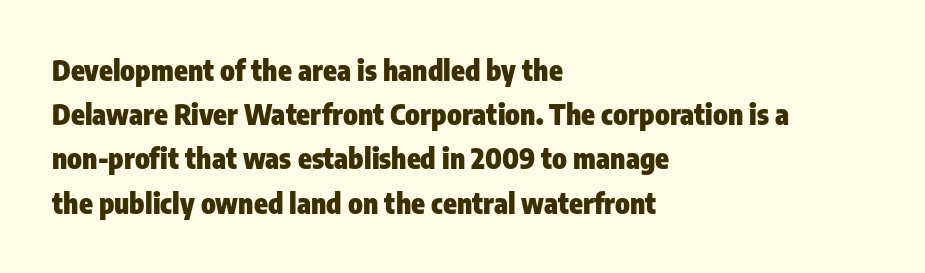
The image shows 28 px heavy, condensed sans-serif type, upright; set left-aligned, normal line spacing (1.58x), normal letter spacing, not underlined; low stroke contrast and a medium x-height.
